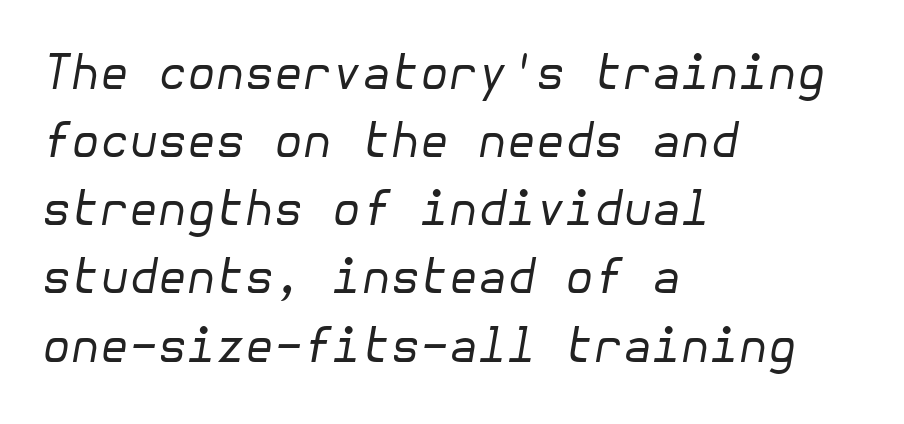
{"italic": "yes", "lean": "right", "slant_degrees": 10, "bold": "no", "weight": "regular", "width": "normal", "stroke_contrast": "low", "x_height": "medium", "underline": "no", "align": "left", "line_spacing": "normal", "line_spacing_ratio": 1.45, "letter_spacing": "normal", "letter_spacing_em": 0.0, "glyph_px": 47}
